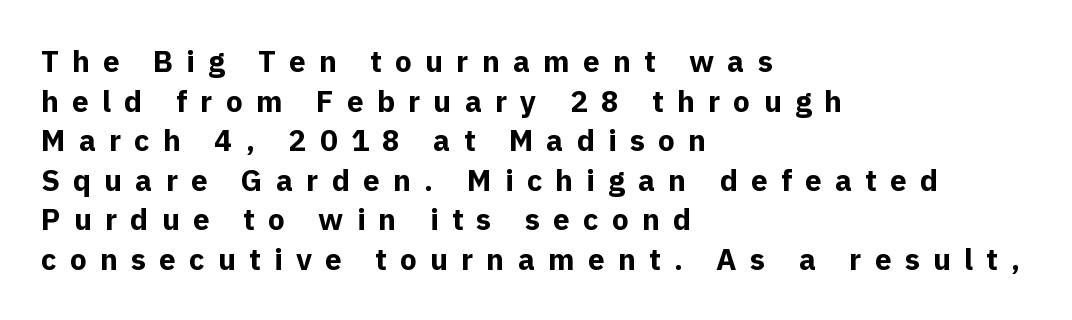
{"serif": "no", "italic": "no", "bold": "yes", "weight": "bold", "width": "normal", "x_height": "medium", "monospaced": "no", "underline": "no", "align": "left", "line_spacing": "normal", "line_spacing_ratio": 1.32, "letter_spacing": "wide", "letter_spacing_em": 0.44, "glyph_px": 30}
